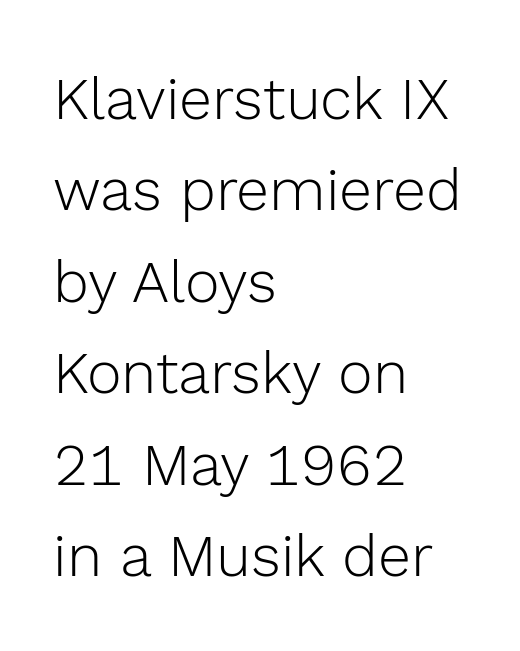
Q: Is the text bold? A: No.
Q: Is the text italic (slanted)? A: No, it is upright.
Q: Is the typeface a serif or a sans-serif typeface? A: Sans-serif.
Q: Is the text underlined? A: No.
Q: How is the paragraph aligned? A: Left-aligned.
Q: Is the spacing between letters normal or unusually wide? A: Normal.
Q: Is the spacing between lines tight, normal or loose? A: Normal.
Q: Width (condensed, normal, or wide)? A: Normal.
Q: x-height? A: Medium.
Q: Monospaced? A: No.
